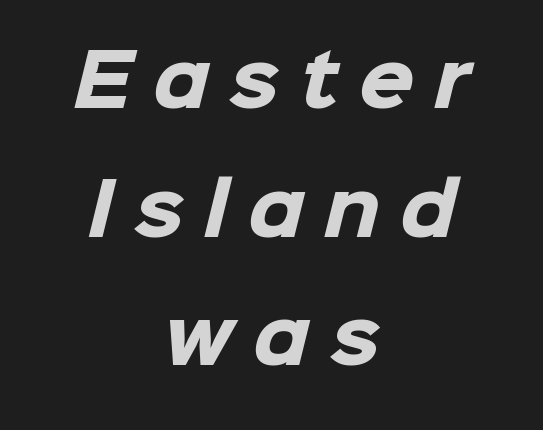
{"serif": "no", "bold": "yes", "weight": "heavy", "width": "normal", "stroke_contrast": "low", "x_height": "medium", "monospaced": "no", "underline": "no", "align": "center", "line_spacing_ratio": 1.81, "letter_spacing": "wide", "letter_spacing_em": 0.28, "glyph_px": 71}
